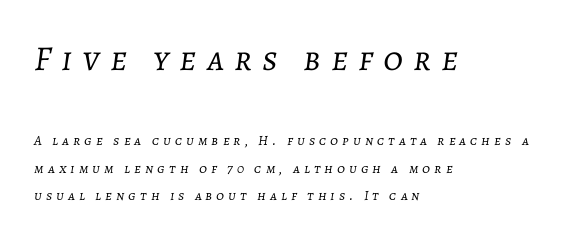
The image shows 35 px light type, italic (leaning right); set left-aligned, loose line spacing (1.95x), unusually wide letter spacing (+0.29 em), not underlined; the first (top) block is 2.5x larger; low stroke contrast and a medium x-height.
